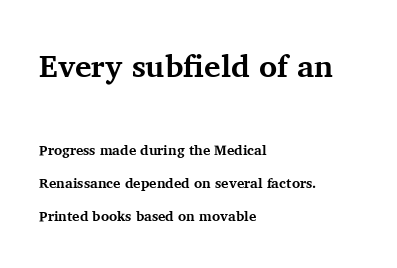
The image shows 31 px bold serif type, upright; set left-aligned, loose line spacing (2.38x), normal letter spacing, not underlined; the first (top) block is 2.21x larger; medium stroke contrast and a medium x-height.
